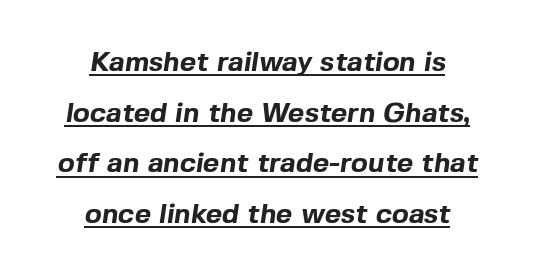
Q: Is the text bold? A: Yes.
Q: Is the typeface a serif or a sans-serif typeface? A: Sans-serif.
Q: Is the text underlined? A: Yes.
Q: How is the paragraph aligned? A: Centered.
Q: Is the spacing between letters normal or unusually wide? A: Normal.
Q: Width (condensed, normal, or wide)? A: Normal.
Q: x-height? A: Medium.
Q: Monospaced? A: No.
